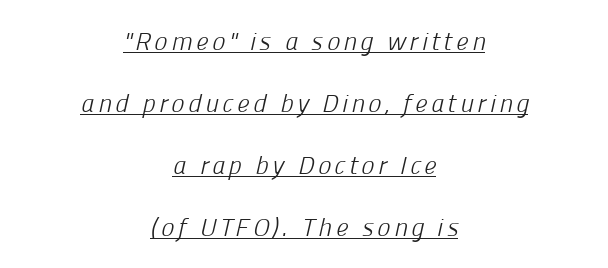
Q: Is the text bold? A: No.
Q: Is the text underlined? A: Yes.
Q: How is the paragraph aligned? A: Centered.
Q: Is the spacing between lines tight, normal or loose? A: Loose.
